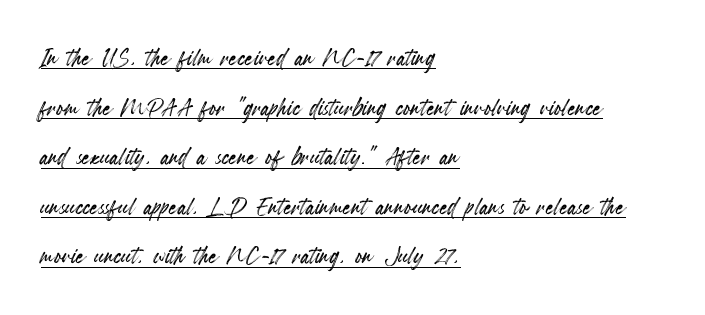
Teacher's note: observe the even left margin — that is flush-left alignment. These lines keep a tight, regular rhythm from letter to letter. What's the leading like? Ordinary, nothing unusual. The sample's only ornament is a line tracing under the words. The rendering uses natural spacing where letterforms have individual widths.
